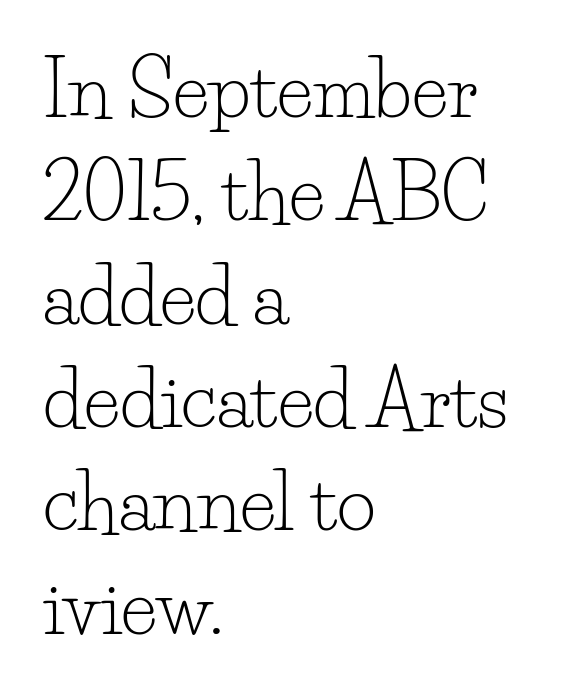
{"serif": "yes", "italic": "no", "bold": "no", "weight": "light", "width": "normal", "stroke_contrast": "low", "x_height": "small", "monospaced": "no", "underline": "no", "align": "left", "line_spacing": "normal", "line_spacing_ratio": 1.36, "letter_spacing": "normal", "letter_spacing_em": 0.0, "glyph_px": 76}
